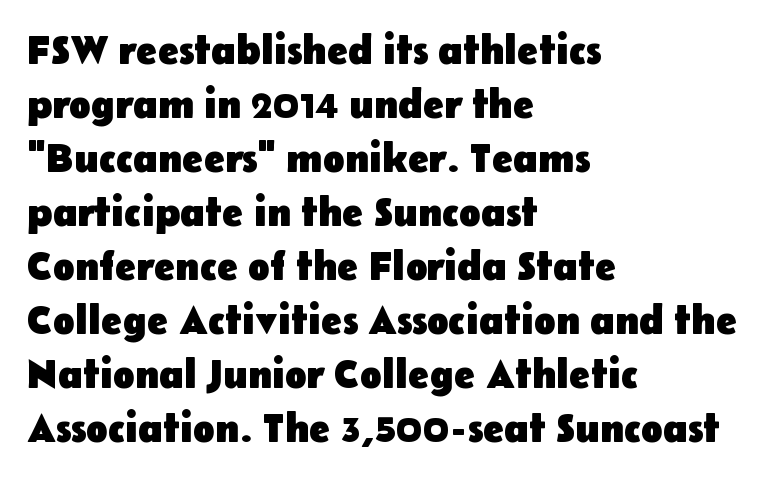
The image shows 40 px heavy sans-serif type, upright; set left-aligned, normal line spacing (1.35x), normal letter spacing, not underlined; low stroke contrast and a medium x-height.
